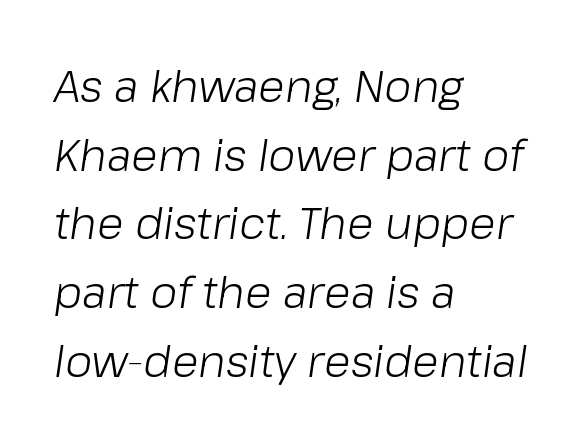
The image shows 44 px light type, italic (leaning right); set left-aligned, normal line spacing (1.56x), normal letter spacing, not underlined; low stroke contrast and a medium x-height.
